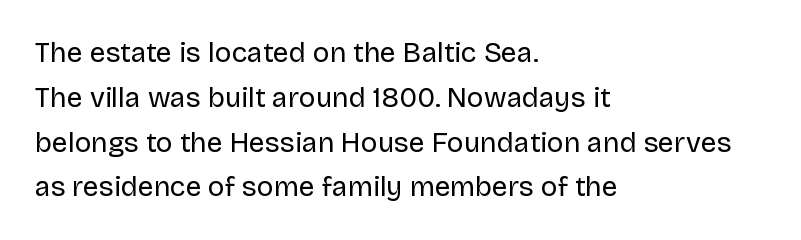
Q: Is the text bold? A: No.
Q: Is the text italic (slanted)? A: No, it is upright.
Q: Is the typeface a serif or a sans-serif typeface? A: Sans-serif.
Q: Is the text underlined? A: No.
Q: How is the paragraph aligned? A: Left-aligned.
Q: Is the spacing between letters normal or unusually wide? A: Normal.
Q: Is the spacing between lines tight, normal or loose? A: Normal.
Q: Width (condensed, normal, or wide)? A: Normal.
Q: Stroke contrast? A: Low.
Q: x-height? A: Large.
Q: Monospaced? A: No.
